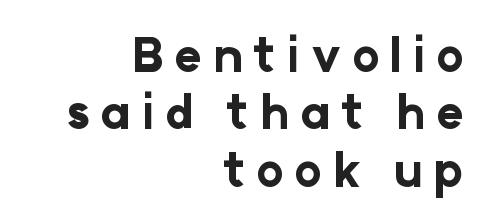
The image shows 46 px bold sans-serif type, upright; set right-aligned, normal line spacing (1.25x), unusually wide letter spacing (+0.23 em), not underlined; low stroke contrast and a medium x-height.
